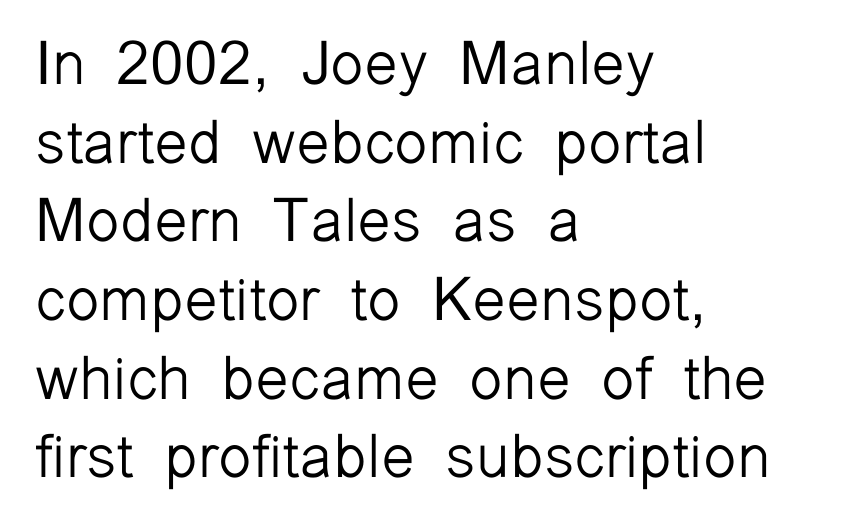
Compared with typical body copy, the letter spacing here is the same. Think of a printed novel: that variable character pitch is what you see here. Check the space under the baseline: it is left empty. Evenly set lines give the paragraph a standard silhouette. A typesetter would label this face a sans.
